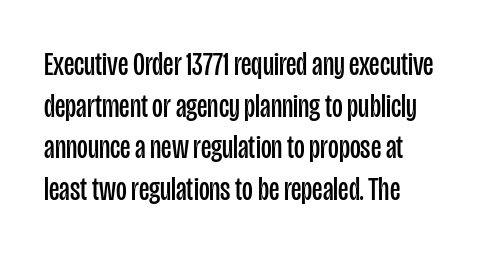
Quick note: underline off. Each stroke keeps to a modest, everyday thickness or less. There is no visible air inserted between adjacent glyphs. Notice how descenders clear the ascenders below comfortably — that's standard leading. Horizontal alignment here is leftward, the default for most running prose. Font category for this specimen: sans-serif.
